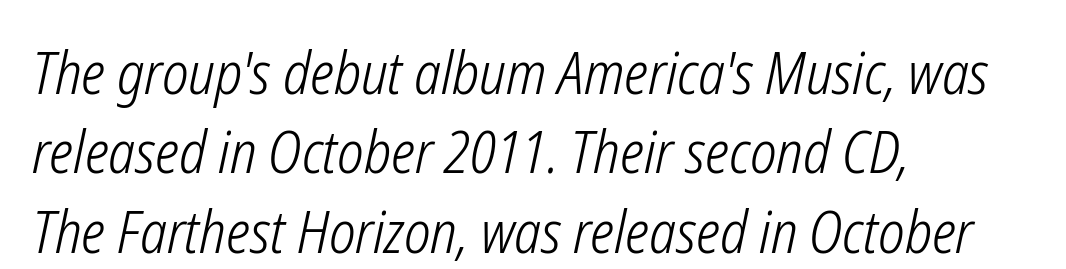
Q: Is the text bold? A: No.
Q: Is the text italic (slanted)? A: Yes, it leans right by about 12 degrees.
Q: Is the text underlined? A: No.
Q: How is the paragraph aligned? A: Left-aligned.
Q: Is the spacing between letters normal or unusually wide? A: Normal.
Q: Is the spacing between lines tight, normal or loose? A: Normal.
Q: Width (condensed, normal, or wide)? A: Condensed.
Q: Stroke contrast? A: Low.
Q: x-height? A: Medium.
Q: Monospaced? A: No.
